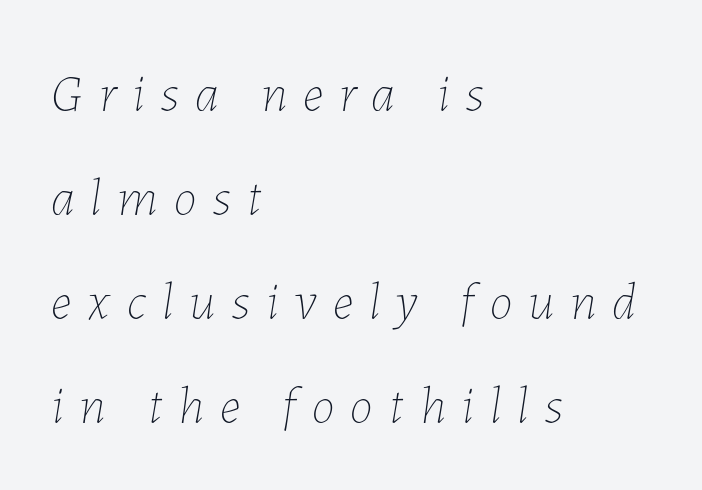
Leading is clearly above the norm, producing a sparse column. Does the lettering tilt? It does — this is italic. This sample has the flowing, uneven cadence of proportional lettering. The passage is arranged the way most books set body copy — flush left.
